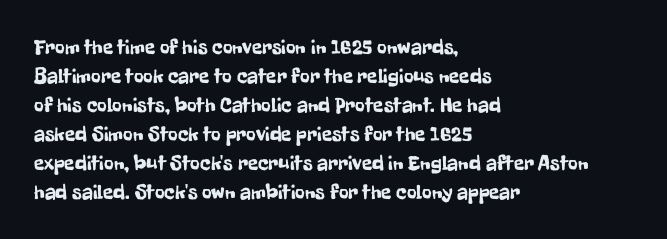
Does the leading feel generous? No, just average. Nobody touched the tracking dial on this one. This is the regular roman posture of the typeface. Visually the block forms a straight wall on the left and a jagged coastline on the right.
